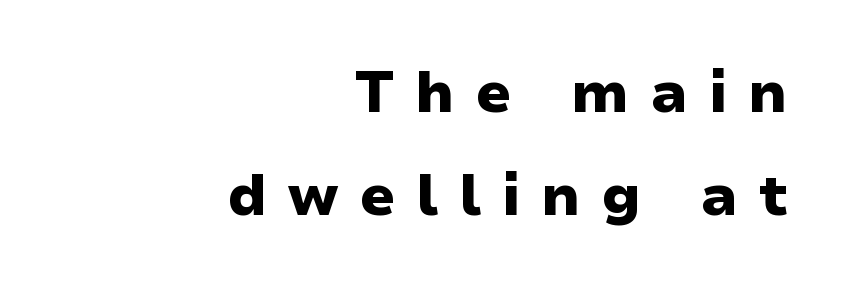
Q: Is the text bold? A: Yes.
Q: Is the text italic (slanted)? A: No, it is upright.
Q: Is the typeface a serif or a sans-serif typeface? A: Sans-serif.
Q: Is the text underlined? A: No.
Q: How is the paragraph aligned? A: Right-aligned.
Q: Is the spacing between letters normal or unusually wide? A: Unusually wide.
Q: Width (condensed, normal, or wide)? A: Wide.
Q: Stroke contrast? A: Low.
Q: x-height? A: Medium.
Q: Monospaced? A: No.
